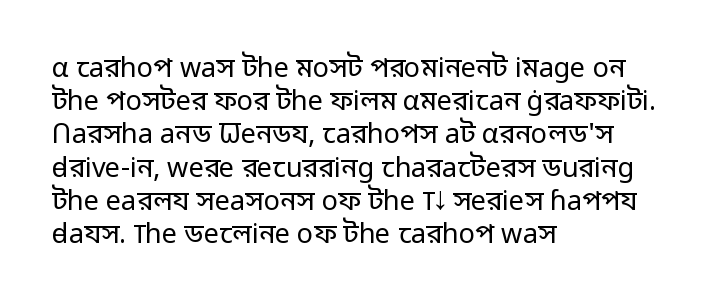
The zone under the glyphs is completely vacant. The passage is arranged the way most books set body copy — flush left. The type sits square on the baseline with zero lean. Weight: in the light-to-regular range. In terms of letterspacing, this is plain default setting.
